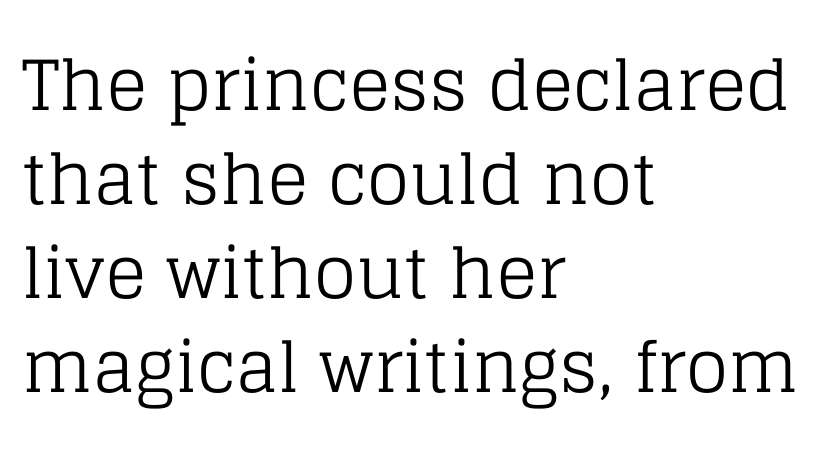
Q: Is the text bold? A: No.
Q: Is the text italic (slanted)? A: No, it is upright.
Q: Is the typeface a serif or a sans-serif typeface? A: Serif.
Q: Is the text underlined? A: No.
Q: How is the paragraph aligned? A: Left-aligned.
Q: Is the spacing between letters normal or unusually wide? A: Normal.
Q: Is the spacing between lines tight, normal or loose? A: Normal.
Q: Width (condensed, normal, or wide)? A: Normal.
Q: Stroke contrast? A: Low.
Q: x-height? A: Large.
Q: Monospaced? A: No.
